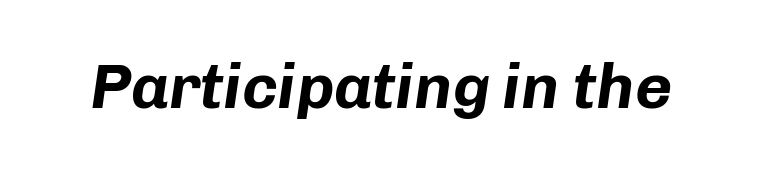
The image shows 64 px bold type, italic (leaning right); set normal letter spacing, not underlined; low stroke contrast and a medium x-height.
